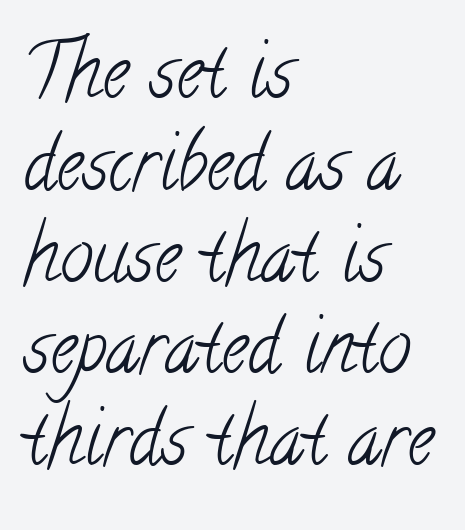
The image shows 74 px light, condensed serif type; set left-aligned, line spacing 1.24x, normal letter spacing, not underlined; low stroke contrast and a small x-height.
